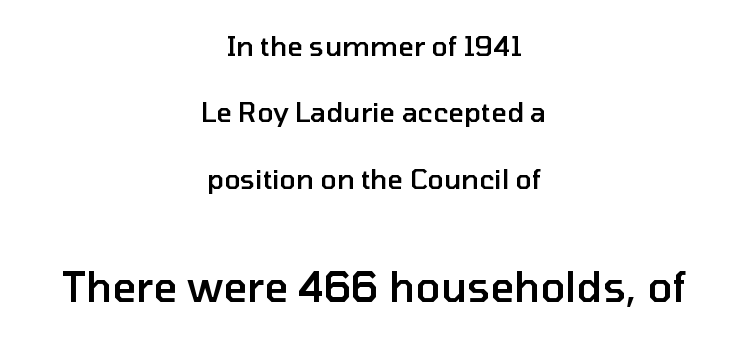
Q: Is the text bold? A: Semi-bold.
Q: Is the text italic (slanted)? A: No, it is upright.
Q: Is the typeface a serif or a sans-serif typeface? A: Sans-serif.
Q: Is the text underlined? A: No.
Q: How is the paragraph aligned? A: Centered.
Q: Is the spacing between letters normal or unusually wide? A: Normal.
Q: Is the spacing between lines tight, normal or loose? A: Loose.
Q: Which block of text is set in a larger size, the first (top) or the second (bottom)? A: The second (bottom) one.
Q: Width (condensed, normal, or wide)? A: Normal.
Q: Stroke contrast? A: Low.
Q: x-height? A: Medium.
Q: Monospaced? A: No.
